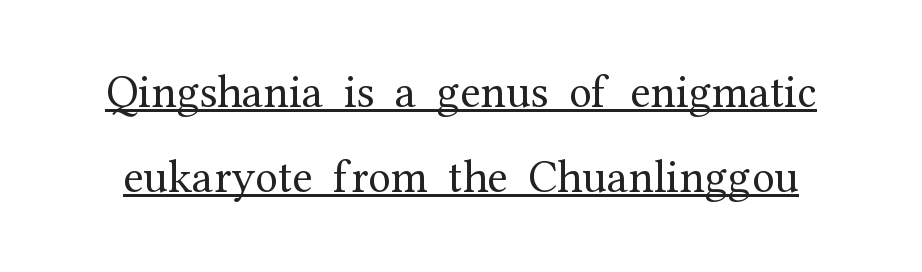
{"serif": "yes", "italic": "no", "bold": "no", "weight": "regular", "width": "normal", "stroke_contrast": "medium", "x_height": "medium", "monospaced": "no", "underline": "yes", "line_spacing_ratio": 1.85, "letter_spacing": "normal", "letter_spacing_em": 0.0, "glyph_px": 46}
